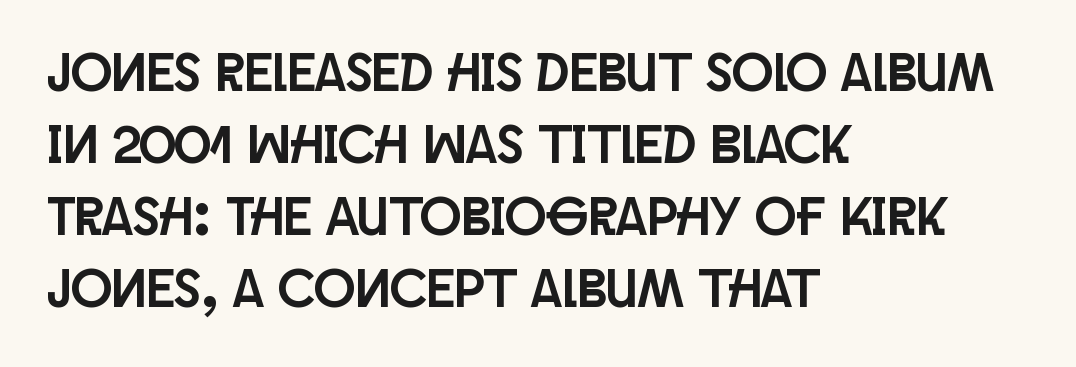
{"serif": "no", "italic": "no", "width": "condensed", "stroke_contrast": "low", "x_height": "large", "monospaced": "no", "underline": "no", "align": "left", "line_spacing": "normal", "line_spacing_ratio": 1.31, "letter_spacing": "normal", "letter_spacing_em": 0.0, "glyph_px": 55}
